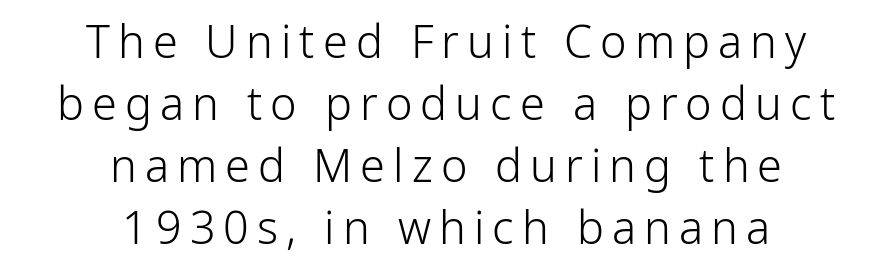
{"serif": "no", "italic": "no", "bold": "no", "weight": "light", "width": "normal", "stroke_contrast": "low", "x_height": "medium", "monospaced": "no", "underline": "no", "align": "center", "line_spacing": "normal", "line_spacing_ratio": 1.38, "glyph_px": 45}
